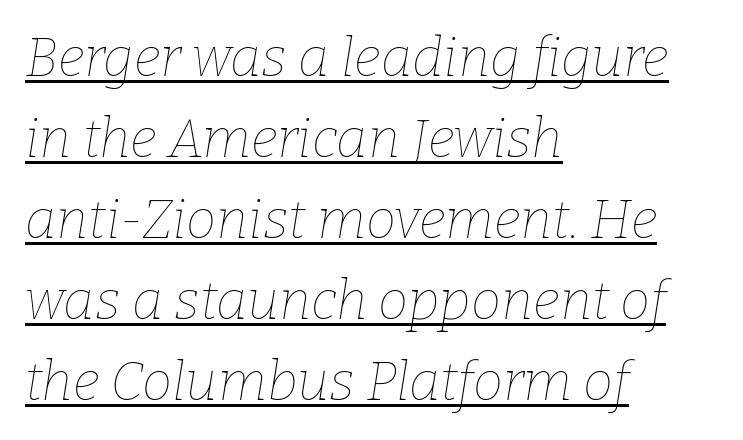
Q: Is the text bold? A: No.
Q: Is the text italic (slanted)? A: Yes, it leans right by about 9 degrees.
Q: Is the text underlined? A: Yes.
Q: How is the paragraph aligned? A: Left-aligned.
Q: Is the spacing between letters normal or unusually wide? A: Normal.
Q: Is the spacing between lines tight, normal or loose? A: Normal.
Q: Width (condensed, normal, or wide)? A: Normal.
Q: Stroke contrast? A: Low.
Q: x-height? A: Medium.
Q: Monospaced? A: No.
